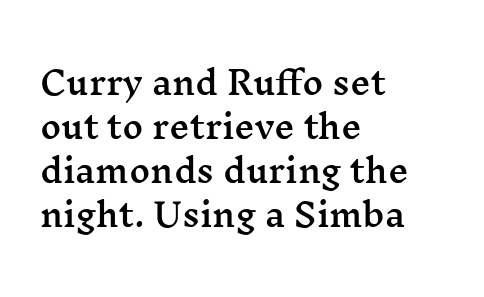
The image shows 32 px wide serif type, upright; set left-aligned, normal line spacing (1.38x), normal letter spacing, not underlined; medium stroke contrast and a medium x-height.
